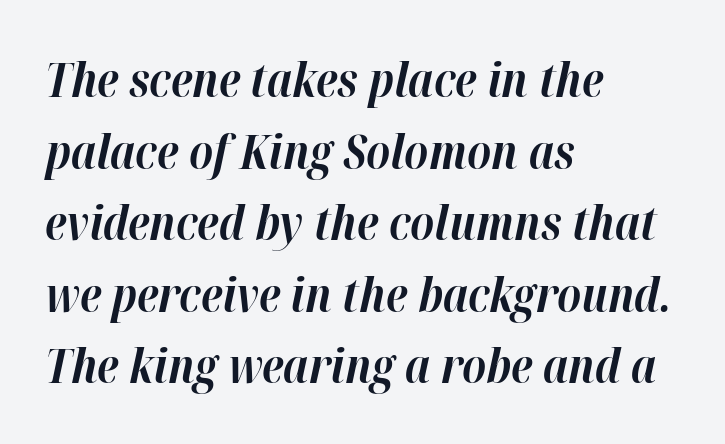
Q: Is the text bold? A: Yes.
Q: Is the text italic (slanted)? A: Yes, it leans right by about 12 degrees.
Q: Is the text underlined? A: No.
Q: How is the paragraph aligned? A: Left-aligned.
Q: Is the spacing between letters normal or unusually wide? A: Normal.
Q: Is the spacing between lines tight, normal or loose? A: Normal.
Q: Width (condensed, normal, or wide)? A: Normal.
Q: Stroke contrast? A: High.
Q: x-height? A: Medium.
Q: Monospaced? A: No.
